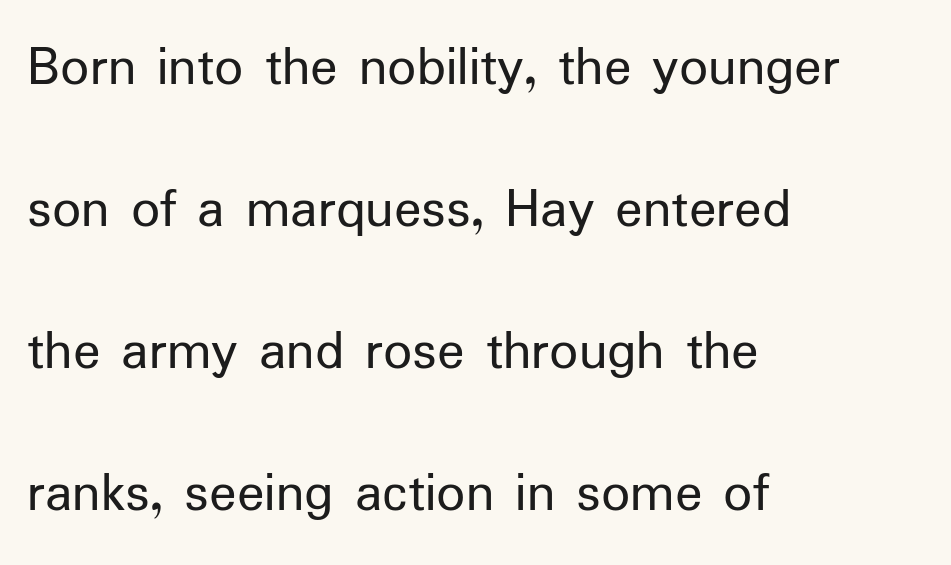
Look at the bottom of the vertical strokes: they stop flat, with no serifs. This sample has the flowing, uneven cadence of proportional lettering. Posture: straight, roman, zero tilt. These lines keep a tight, regular rhythm from letter to letter. How would I describe the line gaps? Wide and relaxed.
